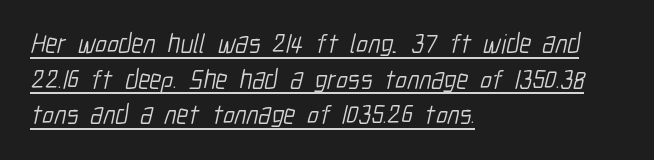
Q: Is the text bold? A: No.
Q: Is the text underlined? A: Yes.
Q: How is the paragraph aligned? A: Left-aligned.
Q: Is the spacing between letters normal or unusually wide? A: Normal.
Q: Is the spacing between lines tight, normal or loose? A: Normal.
